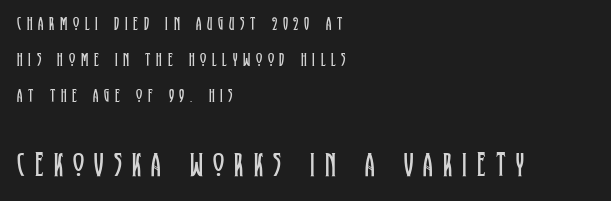
{"serif": "yes", "italic": "no", "bold": "no", "weight": "regular", "width": "condensed", "stroke_contrast": "low", "x_height": "large", "monospaced": "no", "underline": "no", "align": "left", "line_spacing": "loose", "line_spacing_ratio": 1.9, "letter_spacing": "wide", "letter_spacing_em": 0.3, "larger_block": "second", "size_ratio": 1.79, "glyph_px": 34}
